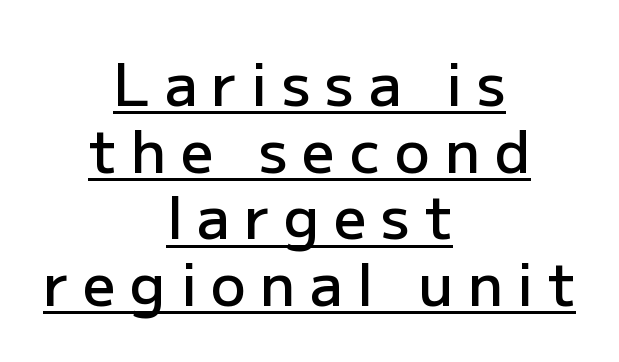
Q: Is the text bold? A: Semi-bold.
Q: Is the text italic (slanted)? A: No, it is upright.
Q: Is the typeface a serif or a sans-serif typeface? A: Sans-serif.
Q: Is the text underlined? A: Yes.
Q: How is the paragraph aligned? A: Centered.
Q: Is the spacing between letters normal or unusually wide? A: Unusually wide.
Q: Is the spacing between lines tight, normal or loose? A: Tight.
Q: Width (condensed, normal, or wide)? A: Normal.
Q: Stroke contrast? A: Low.
Q: x-height? A: Medium.
Q: Monospaced? A: No.
